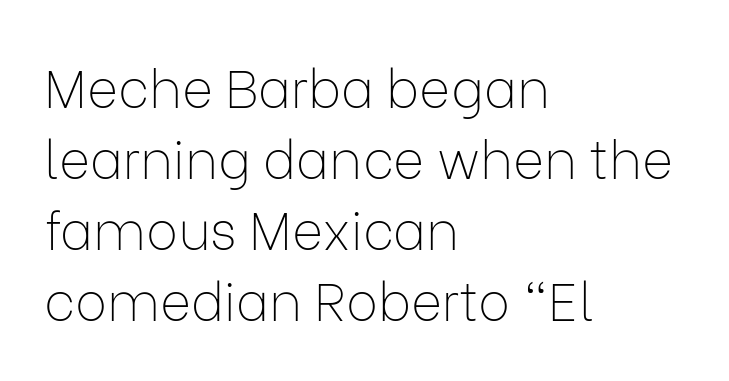
The image shows 53 px thin sans-serif type, upright; set left-aligned, normal line spacing (1.34x), normal letter spacing, not underlined; low stroke contrast and a medium x-height.
